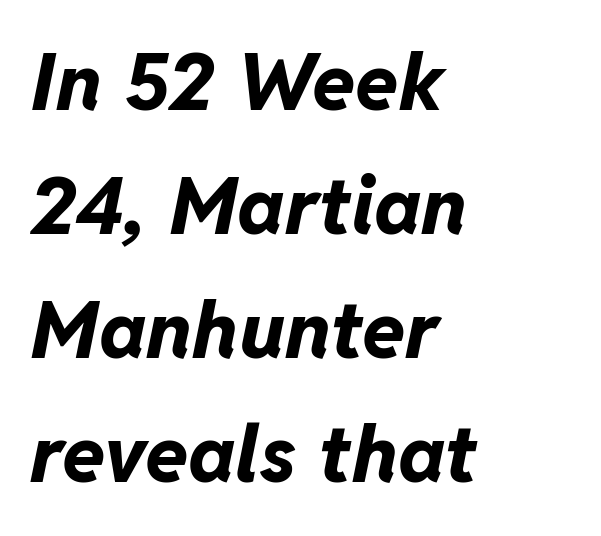
{"italic": "yes", "lean": "right", "slant_degrees": 11, "bold": "yes", "weight": "bold", "width": "normal", "stroke_contrast": "low", "x_height": "medium", "monospaced": "no", "underline": "no", "align": "left", "line_spacing": "normal", "line_spacing_ratio": 1.57, "letter_spacing": "normal", "letter_spacing_em": 0.0, "glyph_px": 79}
